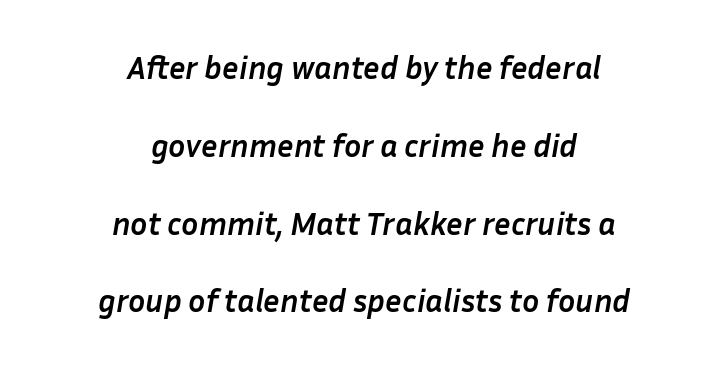
{"italic": "yes", "lean": "right", "slant_degrees": 10, "bold": "yes", "weight": "semibold", "width": "normal", "stroke_contrast": "low", "x_height": "medium", "monospaced": "no", "underline": "no", "align": "center", "line_spacing": "loose", "line_spacing_ratio": 2.43, "letter_spacing": "normal", "letter_spacing_em": 0.0, "glyph_px": 32}
